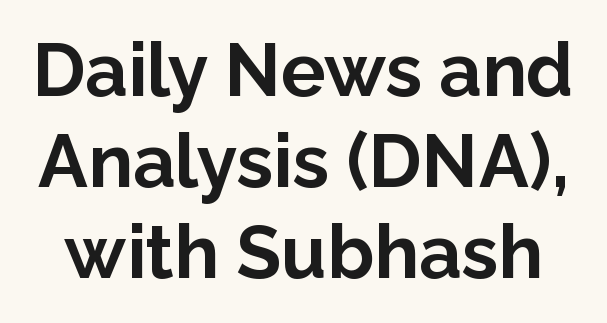
The image shows 74 px bold sans-serif type, upright; set line spacing 1.23x, normal letter spacing, not underlined; low stroke contrast and a medium x-height.
